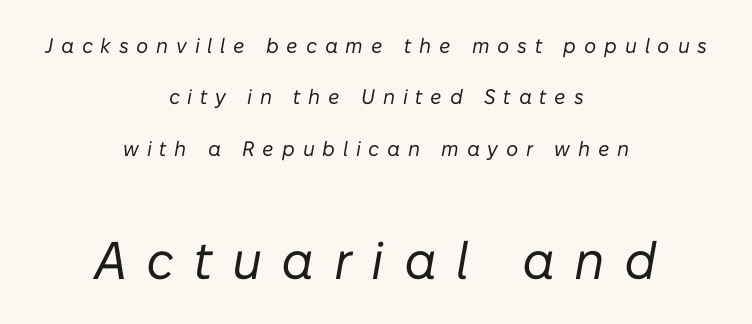
When letters slant like this, we call the style italic. Each word looks stretched out because of the extra space between its letters. The rendering enlarges the type as you move from the upper chunk to the lower. Every row of glyphs is offset so its center matches the block's center.
